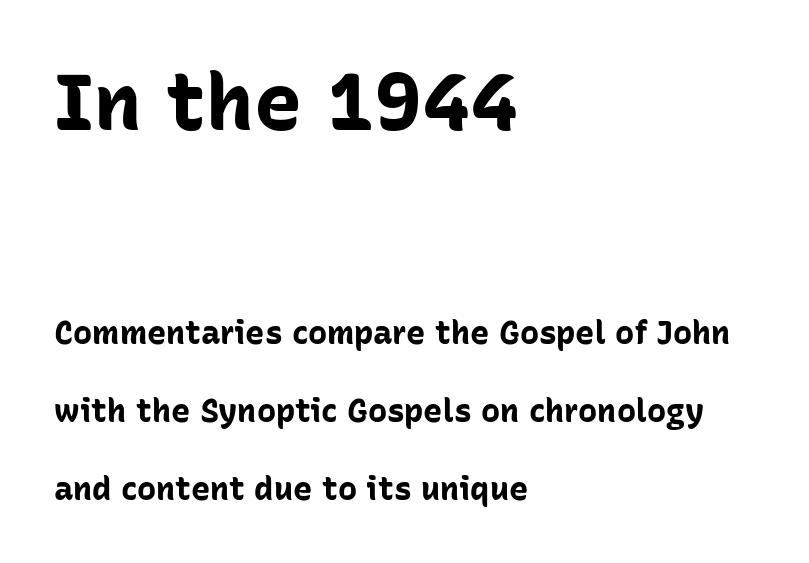
Q: Is the text bold? A: Yes.
Q: Is the text italic (slanted)? A: No, it is upright.
Q: Is the typeface a serif or a sans-serif typeface? A: Sans-serif.
Q: Is the text underlined? A: No.
Q: How is the paragraph aligned? A: Left-aligned.
Q: Is the spacing between letters normal or unusually wide? A: Normal.
Q: Is the spacing between lines tight, normal or loose? A: Loose.
Q: Which block of text is set in a larger size, the first (top) or the second (bottom)? A: The first (top) one.
Q: Width (condensed, normal, or wide)? A: Normal.
Q: Stroke contrast? A: Low.
Q: x-height? A: Medium.
Q: Monospaced? A: No.
